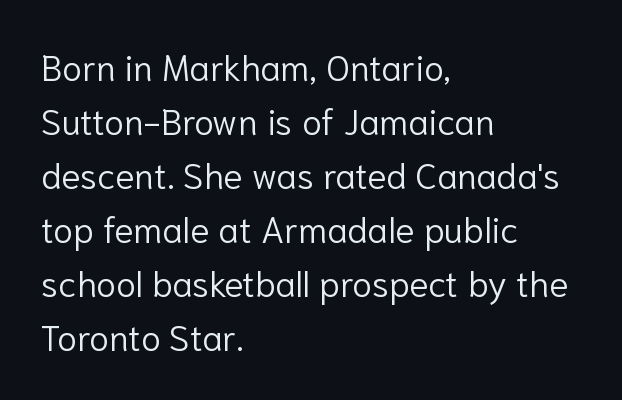
Q: Is the text bold? A: No.
Q: Is the text italic (slanted)? A: No, it is upright.
Q: Is the typeface a serif or a sans-serif typeface? A: Sans-serif.
Q: Is the text underlined? A: No.
Q: How is the paragraph aligned? A: Left-aligned.
Q: Is the spacing between letters normal or unusually wide? A: Normal.
Q: Is the spacing between lines tight, normal or loose? A: Normal.
Q: Width (condensed, normal, or wide)? A: Normal.
Q: Stroke contrast? A: Low.
Q: x-height? A: Medium.
Q: Monospaced? A: No.
